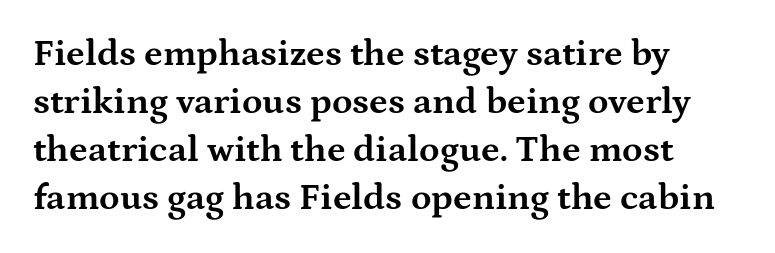
{"serif": "yes", "italic": "no", "bold": "yes", "weight": "bold", "width": "wide", "stroke_contrast": "medium", "x_height": "medium", "monospaced": "no", "underline": "no", "align": "left", "line_spacing": "normal", "line_spacing_ratio": 1.3, "letter_spacing": "normal", "letter_spacing_em": 0.0, "glyph_px": 37}
